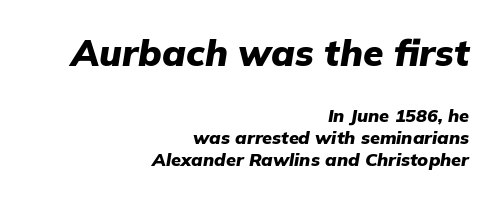
Characters follow at the spacing the type designer built in. Size contrast runs from large at the top to small at the bottom. A clean baseline with only descenders dipping below it. Do the characters align in a grid? No, the font is proportional. When letters slant like this, we call the style italic.
